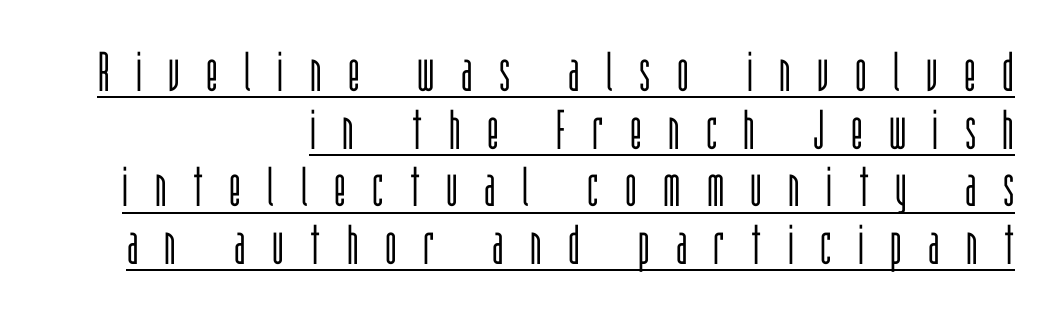
The image shows 55 px light, condensed sans-serif type, upright; set right-aligned, tight line spacing (1.05x), unusually wide letter spacing (+0.48 em), underlined; low stroke contrast and a large x-height.
